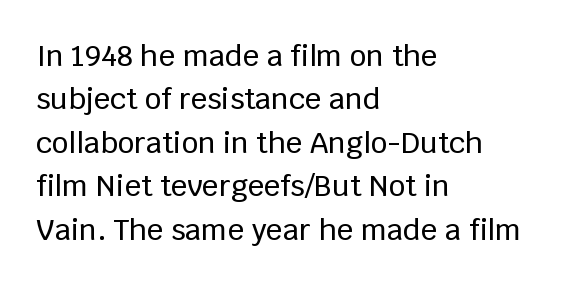
Q: Is the text italic (slanted)? A: No, it is upright.
Q: Is the typeface a serif or a sans-serif typeface? A: Sans-serif.
Q: Is the text underlined? A: No.
Q: How is the paragraph aligned? A: Left-aligned.
Q: Is the spacing between letters normal or unusually wide? A: Normal.
Q: Is the spacing between lines tight, normal or loose? A: Normal.
Q: Width (condensed, normal, or wide)? A: Normal.
Q: Stroke contrast? A: Low.
Q: x-height? A: Large.
Q: Monospaced? A: No.
